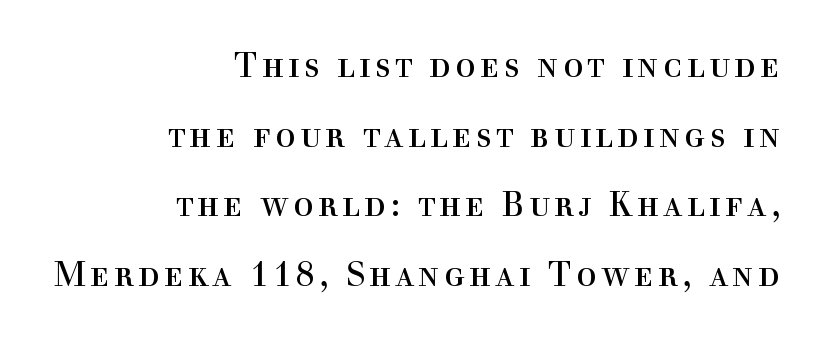
The image shows 34 px regular-weight serif type, upright; set right-aligned, loose line spacing (2.05x), not underlined; a medium x-height.
